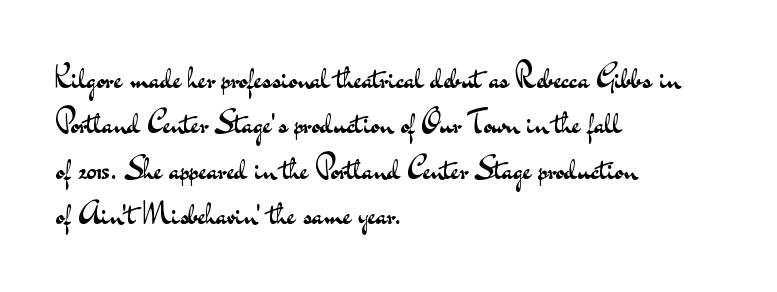
The image shows 31 px regular-weight, wide sans-serif type; set left-aligned, normal line spacing (1.46x), normal letter spacing, not underlined; medium stroke contrast and a small x-height.
